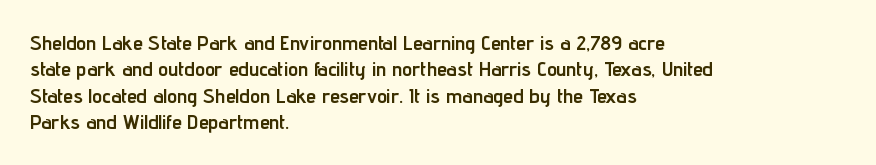
No extra tracking has been applied to these lines. The font is running at its bold setting. Students, observe: this is what conventionally led text looks like. Ascenders rise straight up at ninety degrees.
